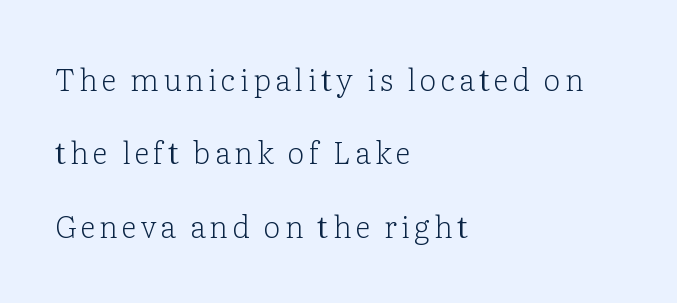
{"serif": "yes", "italic": "no", "bold": "no", "weight": "light", "width": "normal", "stroke_contrast": "low", "x_height": "medium", "monospaced": "no", "underline": "no", "align": "left", "line_spacing": "loose", "line_spacing_ratio": 2.45, "glyph_px": 30}
